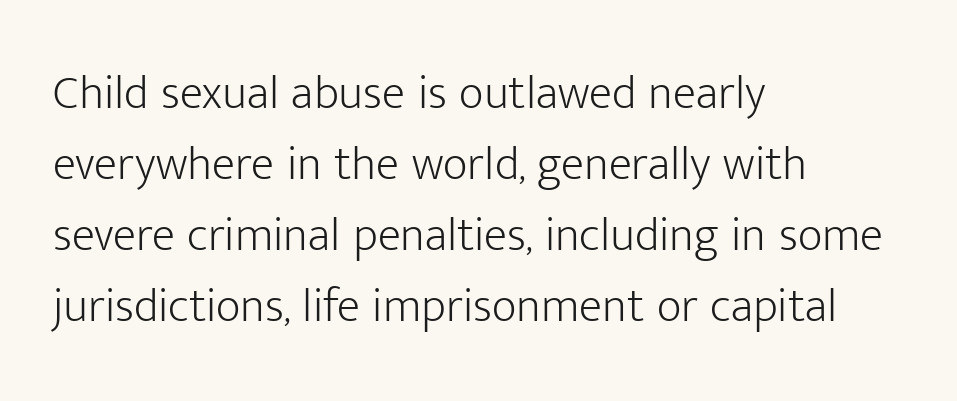
{"serif": "no", "italic": "no", "bold": "no", "weight": "light", "width": "normal", "stroke_contrast": "low", "x_height": "medium", "monospaced": "no", "underline": "no", "align": "left", "line_spacing": "normal", "line_spacing_ratio": 1.48, "letter_spacing": "normal", "letter_spacing_em": 0.0, "glyph_px": 48}
